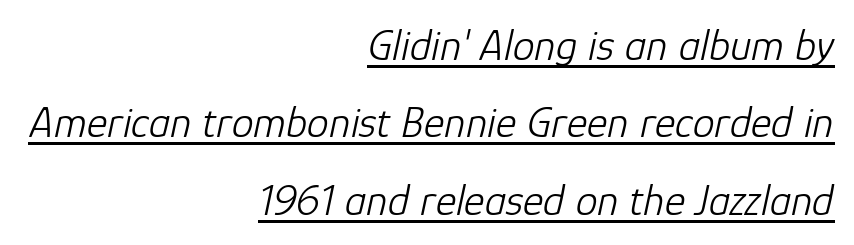
{"italic": "yes", "lean": "right", "slant_degrees": 12, "bold": "no", "weight": "light", "width": "normal", "stroke_contrast": "low", "x_height": "medium", "monospaced": "no", "underline": "yes", "align": "right", "line_spacing_ratio": 1.76, "letter_spacing": "normal", "letter_spacing_em": 0.0, "glyph_px": 44}
